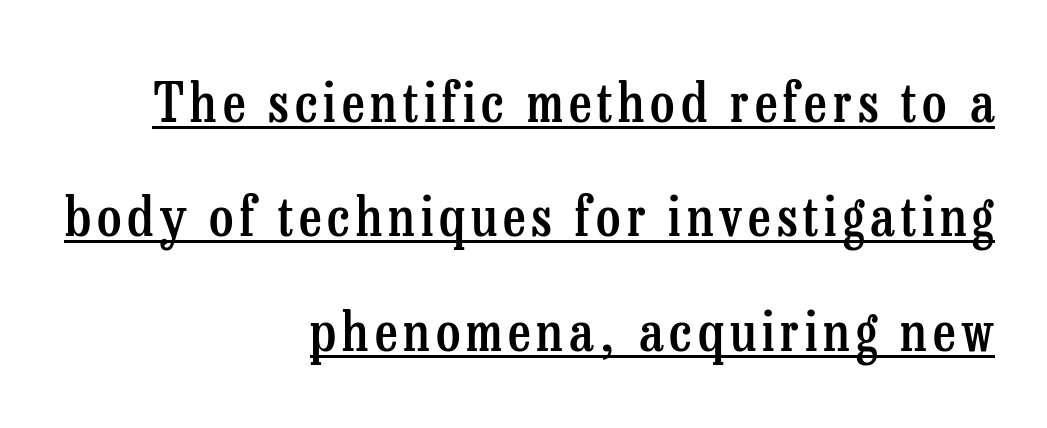
Q: Is the text bold? A: Semi-bold.
Q: Is the text italic (slanted)? A: No, it is upright.
Q: Is the typeface a serif or a sans-serif typeface? A: Serif.
Q: Is the text underlined? A: Yes.
Q: How is the paragraph aligned? A: Right-aligned.
Q: Is the spacing between lines tight, normal or loose? A: Loose.
Q: Width (condensed, normal, or wide)? A: Condensed.
Q: Stroke contrast? A: Low.
Q: x-height? A: Medium.
Q: Monospaced? A: No.
